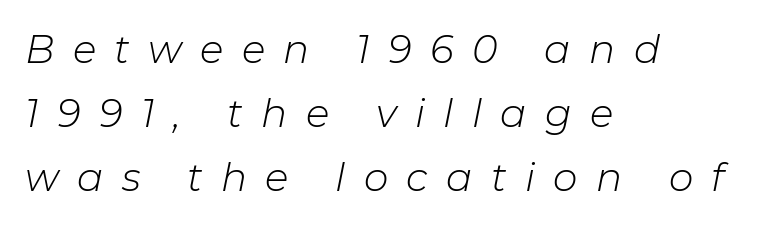
Q: Is the text bold? A: No.
Q: Is the text italic (slanted)? A: Yes, it leans right by about 11 degrees.
Q: Is the text underlined? A: No.
Q: How is the paragraph aligned? A: Left-aligned.
Q: Is the spacing between letters normal or unusually wide? A: Unusually wide.
Q: Is the spacing between lines tight, normal or loose? A: Normal.
Q: Width (condensed, normal, or wide)? A: Normal.
Q: Stroke contrast? A: Low.
Q: x-height? A: Medium.
Q: Monospaced? A: No.
